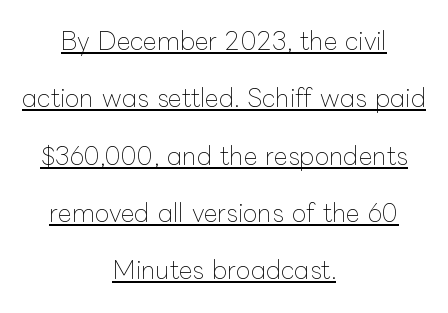
Interline gaps are noticeably wide in this sample. What stands out about the letter spacing? Nothing — it is the standard amount. The compositor balanced each line on the midline. Italic: no, the glyphs are upright roman. The glyphs are accompanied by a horizontal stroke just below them. Is the type heavy? It reads as light-to-regular instead.
